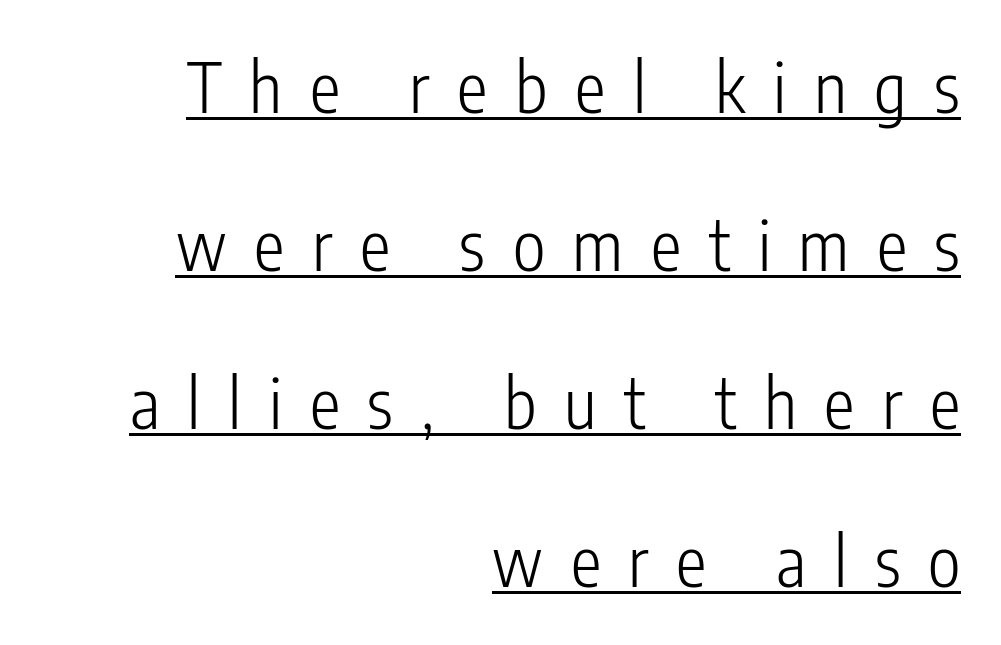
Q: Is the text bold? A: No.
Q: Is the text italic (slanted)? A: No, it is upright.
Q: Is the typeface a serif or a sans-serif typeface? A: Sans-serif.
Q: Is the text underlined? A: Yes.
Q: How is the paragraph aligned? A: Right-aligned.
Q: Is the spacing between letters normal or unusually wide? A: Unusually wide.
Q: Is the spacing between lines tight, normal or loose? A: Loose.
Q: Width (condensed, normal, or wide)? A: Condensed.
Q: Stroke contrast? A: Low.
Q: x-height? A: Medium.
Q: Monospaced? A: No.
